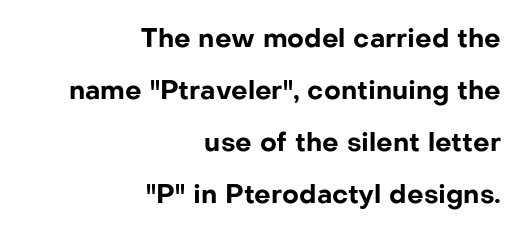
Q: Is the text bold? A: Yes.
Q: Is the text italic (slanted)? A: No, it is upright.
Q: Is the text underlined? A: No.
Q: How is the paragraph aligned? A: Right-aligned.
Q: Is the spacing between letters normal or unusually wide? A: Normal.
Q: Is the spacing between lines tight, normal or loose? A: Loose.
